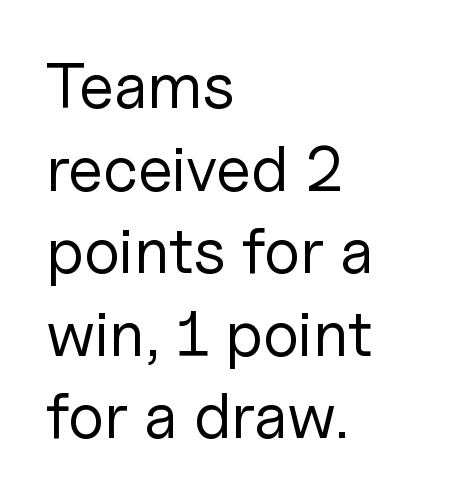
Looks like regular typesetting: each glyph gets only the width it needs. Tall strokes in this sample are plumb rather than angled. Any mark beneath the type? The region is blank. Normally led — the rows are evenly, conventionally spaced. The font sits on the lighter half of the weight spectrum, regular included. You could call the tracking neutral — neither tight nor loose.
